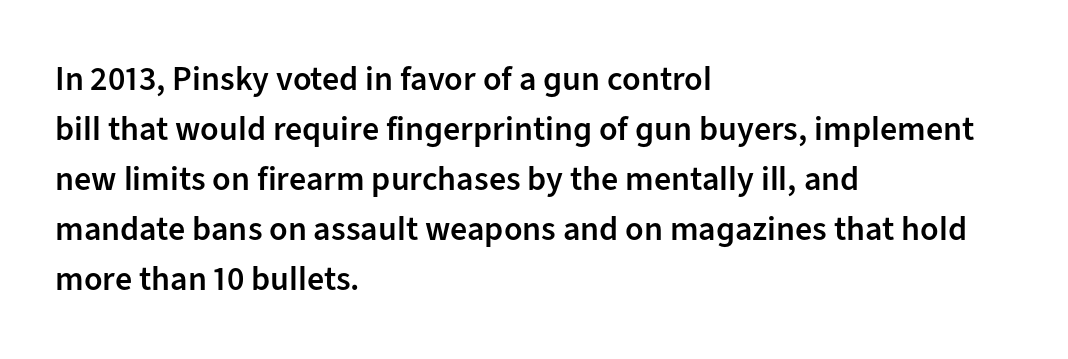
The tracking reads as untouched default to a designer's eye. Students, this is semibold: more ink than regular, less than bold. Posture: vertical. The rendering anchors every line to the left-hand side. Interline gaps are of average width in this sample. The type family on display is of the sans-serif kind.
